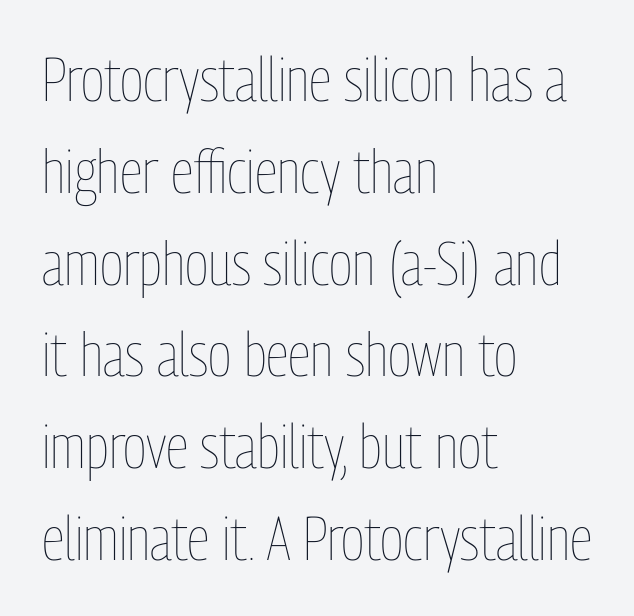
Q: Is the text bold? A: No.
Q: Is the text italic (slanted)? A: No, it is upright.
Q: Is the text underlined? A: No.
Q: How is the paragraph aligned? A: Left-aligned.
Q: Is the spacing between letters normal or unusually wide? A: Normal.
Q: Is the spacing between lines tight, normal or loose? A: Normal.
Q: Width (condensed, normal, or wide)? A: Condensed.
Q: Stroke contrast? A: Low.
Q: x-height? A: Medium.
Q: Monospaced? A: No.
